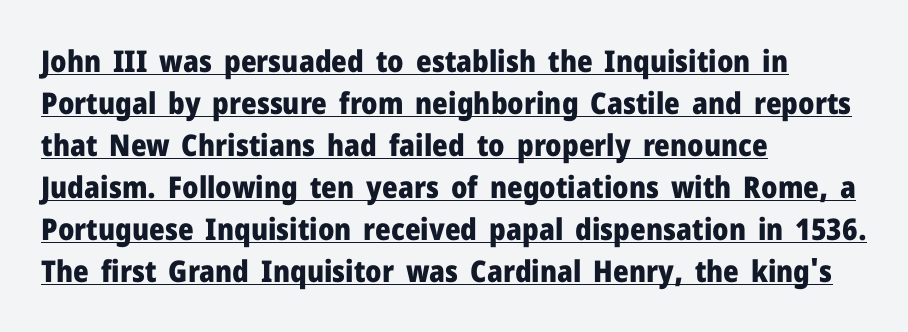
{"serif": "no", "italic": "no", "bold": "yes", "weight": "heavy", "width": "normal", "stroke_contrast": "low", "x_height": "medium", "monospaced": "no", "underline": "yes", "align": "left", "line_spacing": "normal", "line_spacing_ratio": 1.4, "letter_spacing": "normal", "letter_spacing_em": 0.0, "glyph_px": 30}
